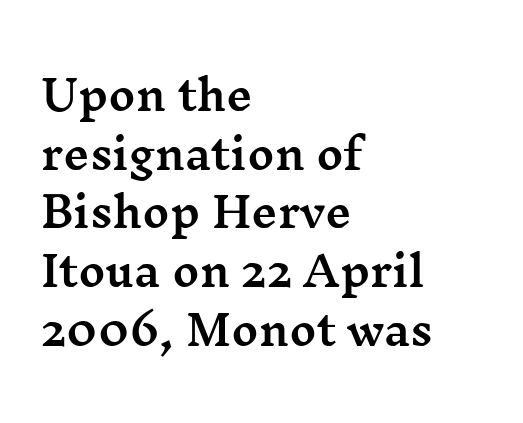
Q: Is the text italic (slanted)? A: No, it is upright.
Q: Is the typeface a serif or a sans-serif typeface? A: Serif.
Q: Is the text underlined? A: No.
Q: How is the paragraph aligned? A: Left-aligned.
Q: Is the spacing between letters normal or unusually wide? A: Normal.
Q: Is the spacing between lines tight, normal or loose? A: Normal.
Q: Width (condensed, normal, or wide)? A: Wide.
Q: Stroke contrast? A: Medium.
Q: x-height? A: Medium.
Q: Monospaced? A: No.
